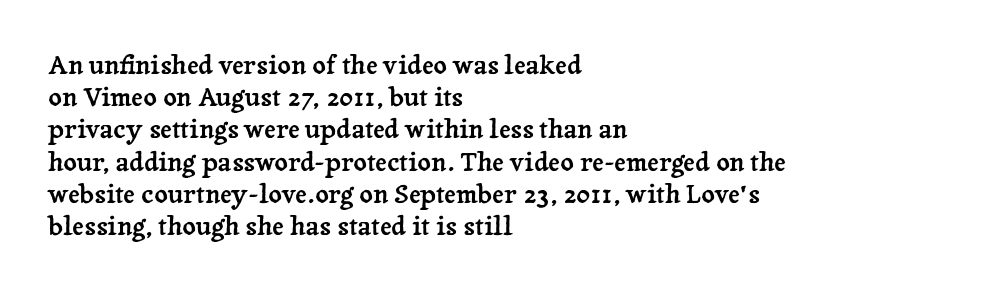
Q: Is the text italic (slanted)? A: No, it is upright.
Q: Is the text underlined? A: No.
Q: How is the paragraph aligned? A: Left-aligned.
Q: Is the spacing between letters normal or unusually wide? A: Normal.
